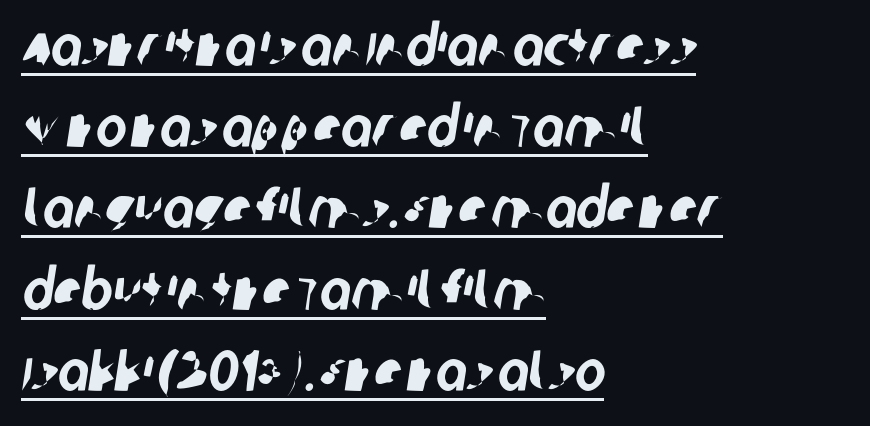
Q: Is the typeface a serif or a sans-serif typeface? A: Sans-serif.
Q: Is the text underlined? A: Yes.
Q: How is the paragraph aligned? A: Left-aligned.
Q: Is the spacing between letters normal or unusually wide? A: Normal.
Q: Is the spacing between lines tight, normal or loose? A: Normal.
Q: Width (condensed, normal, or wide)? A: Condensed.
Q: Stroke contrast? A: Low.
Q: x-height? A: Large.
Q: Monospaced? A: No.
